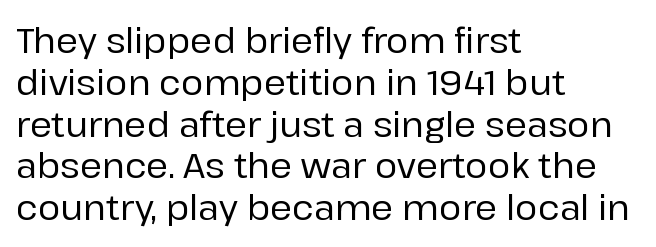
{"serif": "no", "italic": "no", "width": "normal", "stroke_contrast": "low", "x_height": "medium", "monospaced": "no", "underline": "no", "align": "left", "line_spacing_ratio": 1.23, "letter_spacing": "normal", "letter_spacing_em": 0.0, "glyph_px": 34}
